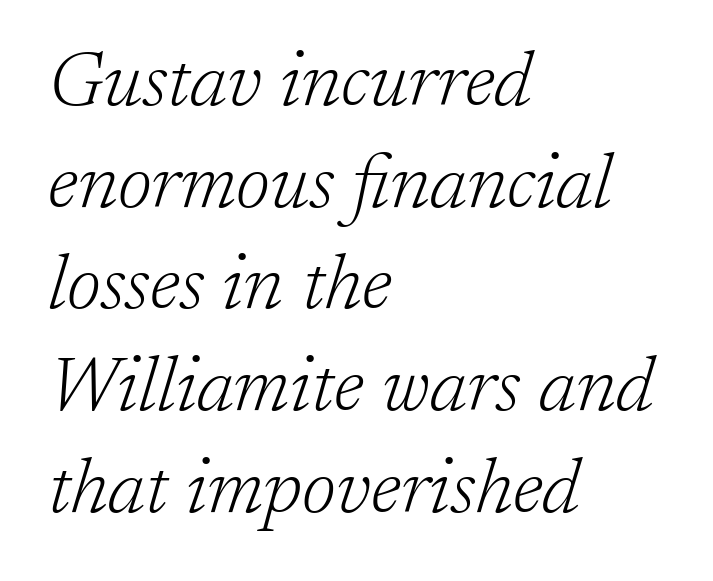
The image shows 77 px light serif type, italic (leaning right); set left-aligned, normal line spacing (1.32x), normal letter spacing, not underlined; low stroke contrast and a medium x-height.
